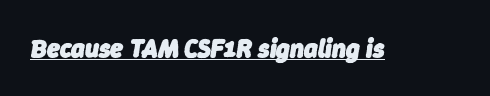
The image shows 26 px bold type, italic (leaning right); set normal letter spacing, underlined.
